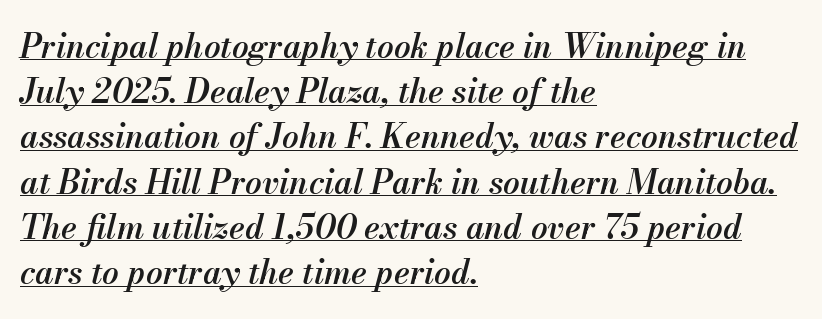
The image shows 33 px semibold type, italic (leaning right); set left-aligned, normal line spacing (1.37x), normal letter spacing, underlined; medium stroke contrast and a small x-height.
